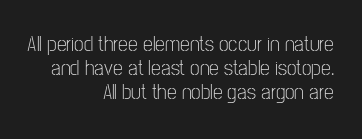
{"italic": "no", "bold": "no", "underline": "no", "align": "right", "line_spacing": "tight", "line_spacing_ratio": 1.1, "letter_spacing": "normal", "letter_spacing_em": 0.0, "glyph_px": 22}
